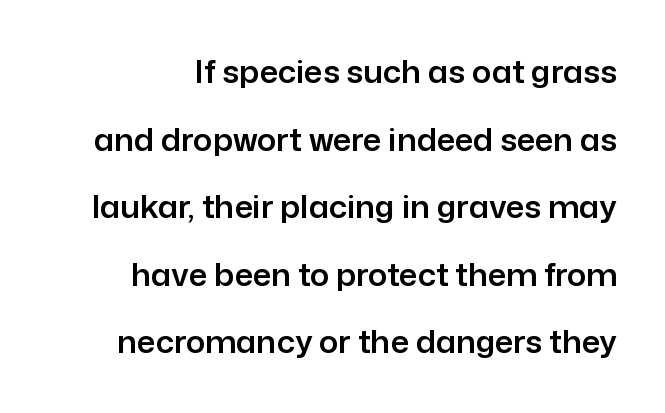
{"serif": "no", "italic": "no", "width": "normal", "stroke_contrast": "low", "x_height": "medium", "monospaced": "no", "underline": "no", "line_spacing": "loose", "line_spacing_ratio": 2.11, "letter_spacing": "normal", "letter_spacing_em": 0.0, "glyph_px": 32}
